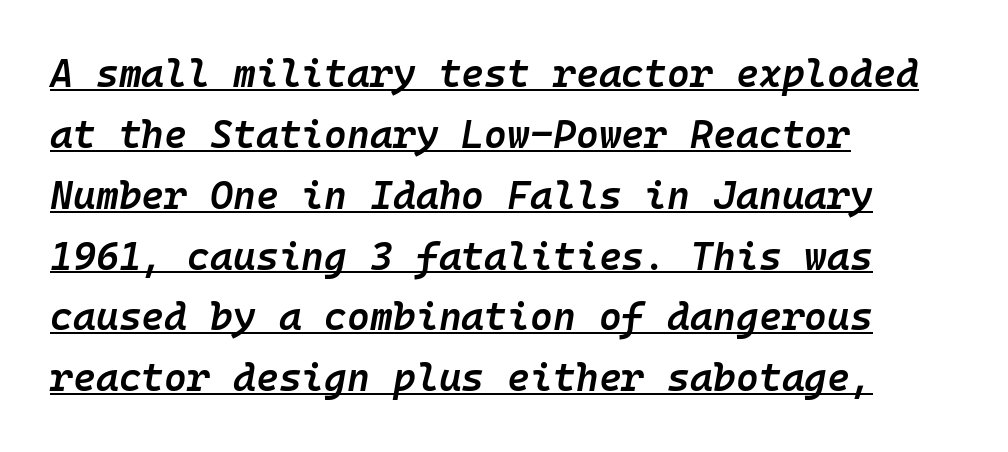
{"italic": "yes", "lean": "right", "slant_degrees": 10, "bold": "semi", "weight": "semibold", "width": "normal", "stroke_contrast": "low", "x_height": "medium", "monospaced": "yes", "underline": "yes", "align": "left", "line_spacing": "normal", "line_spacing_ratio": 1.56, "letter_spacing": "normal", "letter_spacing_em": 0.0, "glyph_px": 39}
